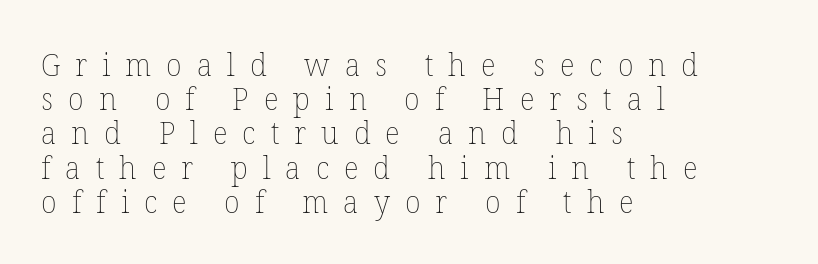
The image shows 32 px thin type, upright; set left-aligned, tight line spacing (1.07x), unusually wide letter spacing (+0.47 em), not underlined; low stroke contrast and a medium x-height.
